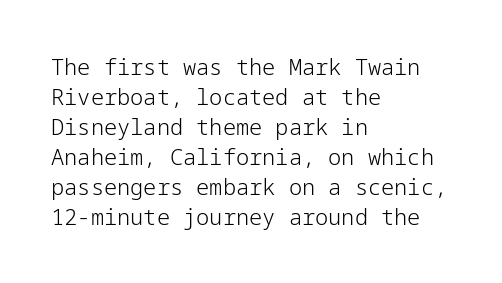
The image shows 22 px text type, upright; set left-aligned, normal line spacing (1.36x), normal letter spacing, not underlined.
